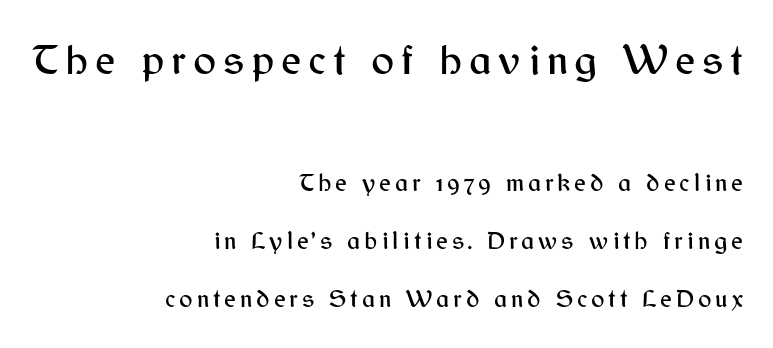
The specimen omits any rule beneath the text block's lines. The block sitting higher on the canvas is the one with enlarged characters. This rendering employs a face without finishing strokes, i.e., a sans-serif. Think of a printed novel: that variable character pitch is what you see here.
